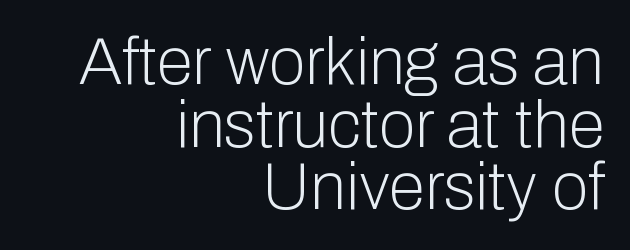
{"serif": "no", "italic": "no", "bold": "no", "weight": "light", "width": "normal", "stroke_contrast": "low", "x_height": "medium", "monospaced": "no", "underline": "no", "align": "right", "line_spacing": "tight", "line_spacing_ratio": 0.95, "letter_spacing": "normal", "letter_spacing_em": 0.0, "glyph_px": 66}
